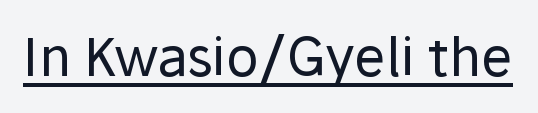
The font family rendered here belongs to the sans-serif group. The passage shown is not bold in any degree. The rendered words wear a rule along their underside. Here the glyphs are tracked normally, forming tight word shapes. Tall strokes in this sample are plumb rather than angled.
